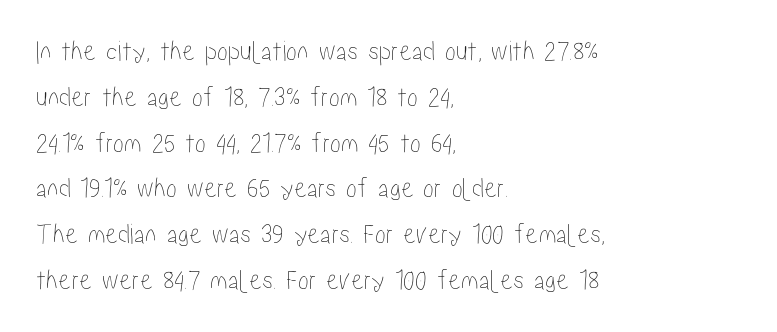
{"italic": "no", "width": "condensed", "stroke_contrast": "low", "x_height": "medium", "monospaced": "no", "underline": "no", "align": "left", "line_spacing": "normal", "line_spacing_ratio": 1.58, "letter_spacing": "normal", "letter_spacing_em": 0.0, "glyph_px": 29}
